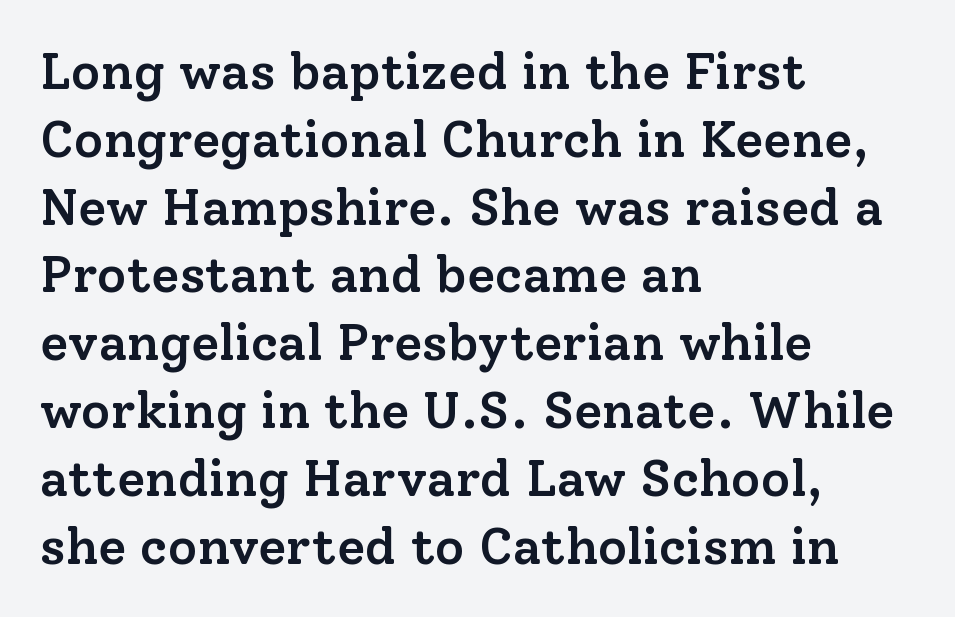
The rendering uses a moderate line-height, typical for paragraphs. The letters advance in unequal steps, a hallmark of proportional type. No word sits above an underline. Default kerning and tracking; the words read as compact shapes.
